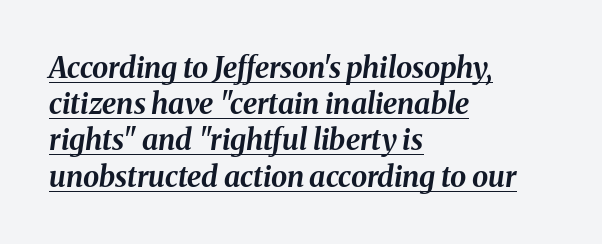
Q: Is the text bold? A: Yes.
Q: Is the text italic (slanted)? A: Yes, it leans right by about 8 degrees.
Q: Is the text underlined? A: Yes.
Q: How is the paragraph aligned? A: Left-aligned.
Q: Is the spacing between letters normal or unusually wide? A: Normal.
Q: Is the spacing between lines tight, normal or loose? A: Normal.
Q: Width (condensed, normal, or wide)? A: Normal.
Q: Stroke contrast? A: Medium.
Q: x-height? A: Medium.
Q: Monospaced? A: No.
